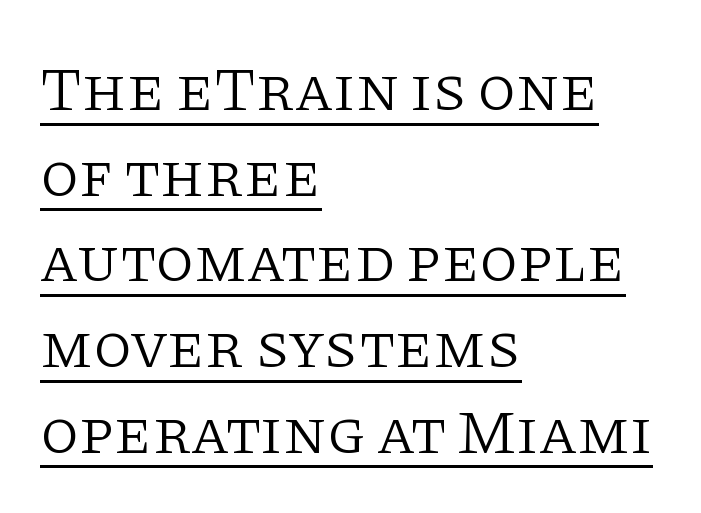
Spacing verdict: proportional, widths tailored to each character. Does the type have serifs? Yes, each stem ends in a small foot. Regarding leading, the lines here are spaced in the standard way. There is no visible air inserted between adjacent glyphs. In CSS terms this would be text-align: left. The lettering is marked with a stroke running underneath it.
